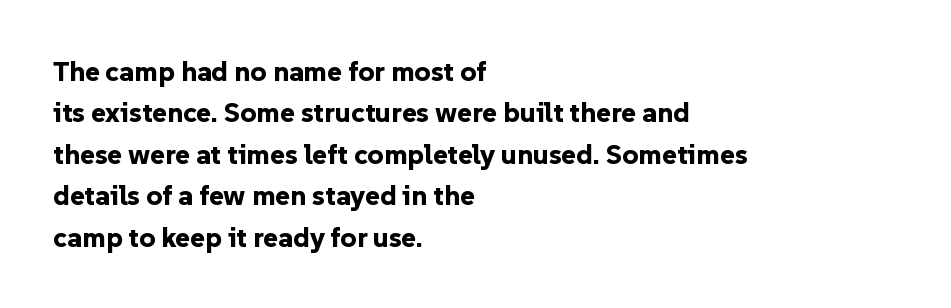
{"serif": "no", "italic": "no", "bold": "yes", "weight": "bold", "width": "normal", "stroke_contrast": "low", "x_height": "medium", "monospaced": "no", "underline": "no", "align": "left", "line_spacing": "normal", "line_spacing_ratio": 1.48, "letter_spacing": "normal", "letter_spacing_em": 0.0, "glyph_px": 28}
